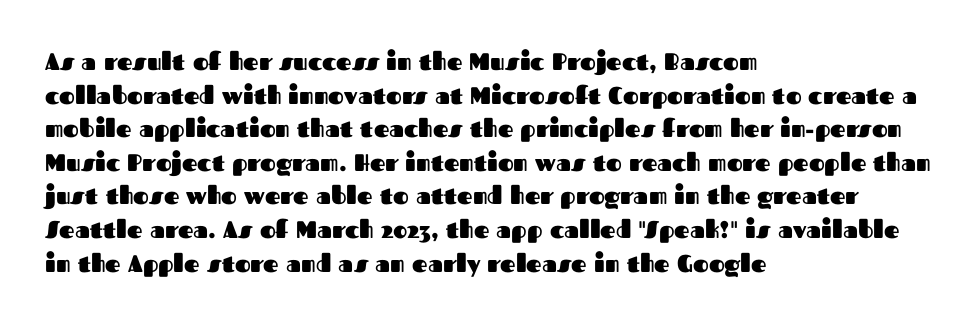
The image shows 24 px bold type, upright; set left-aligned, normal line spacing (1.4x), normal letter spacing, not underlined.
